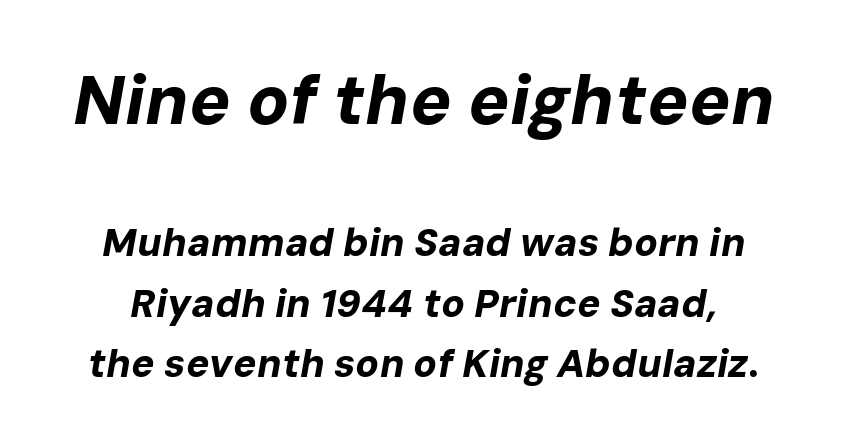
{"italic": "yes", "lean": "right", "slant_degrees": 10, "bold": "yes", "weight": "bold", "width": "normal", "stroke_contrast": "low", "x_height": "medium", "monospaced": "no", "underline": "no", "line_spacing": "normal", "line_spacing_ratio": 1.55, "letter_spacing": "normal", "letter_spacing_em": 0.0, "larger_block": "first", "size_ratio": 1.77, "glyph_px": 69}
